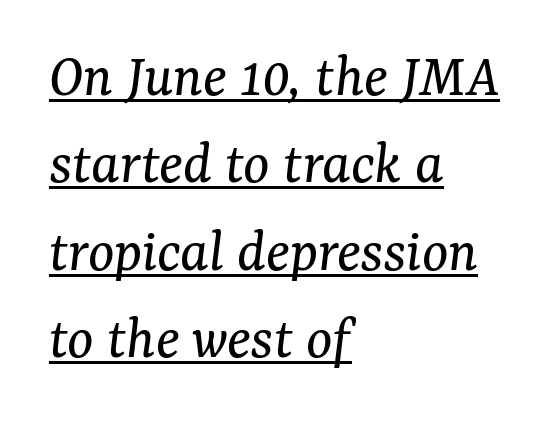
The image shows 62 px regular-weight serif type, italic (leaning right); set left-aligned, normal line spacing (1.41x), normal letter spacing, underlined; medium stroke contrast and a medium x-height.
